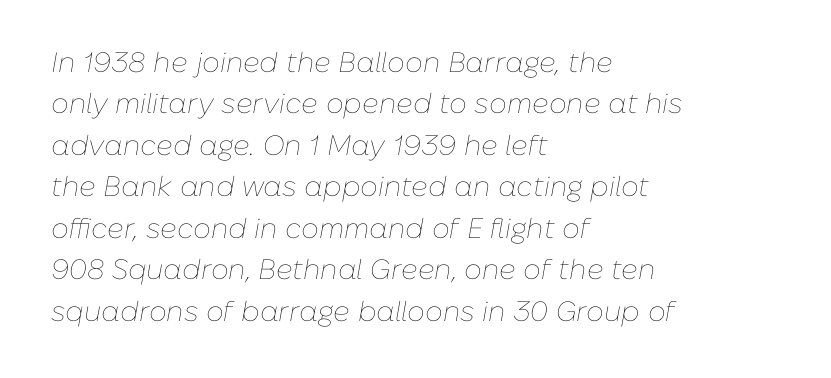
{"italic": "yes", "lean": "right", "slant_degrees": 10, "bold": "no", "weight": "thin", "width": "normal", "stroke_contrast": "low", "x_height": "medium", "monospaced": "no", "underline": "no", "align": "left", "line_spacing": "normal", "line_spacing_ratio": 1.48, "letter_spacing": "normal", "letter_spacing_em": 0.0, "glyph_px": 28}
